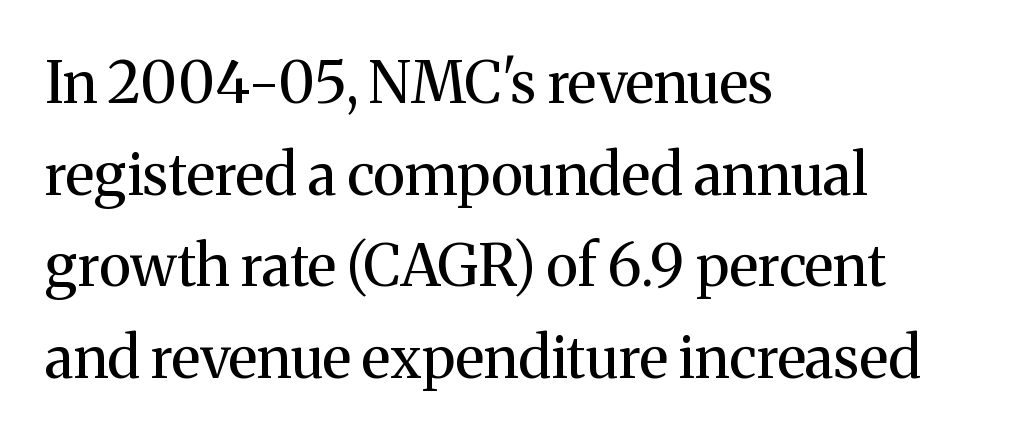
The image shows 58 px regular-weight serif type, upright; set left-aligned, normal line spacing (1.58x), normal letter spacing, not underlined; medium stroke contrast and a medium x-height.
